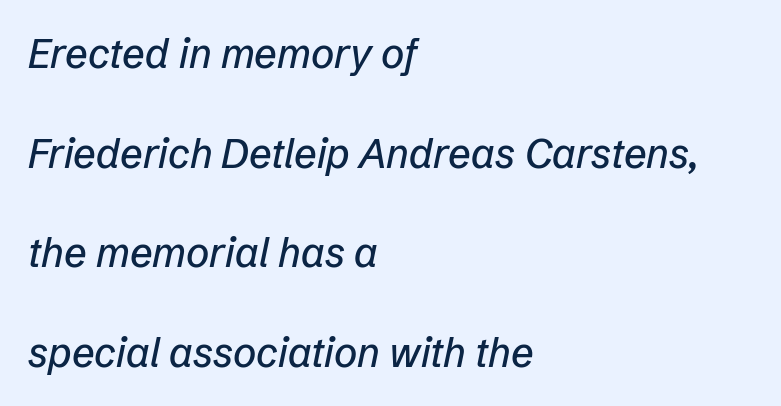
Style check: oblique. The zone under the glyphs is completely vacant. Think of a printed novel: that variable character pitch is what you see here. If you measured baseline to baseline, you'd find a long distance. Is the letter spacing exaggerated? No — it looks like the ordinary default. If you drew a ruler down the left edge, every line would touch it.
